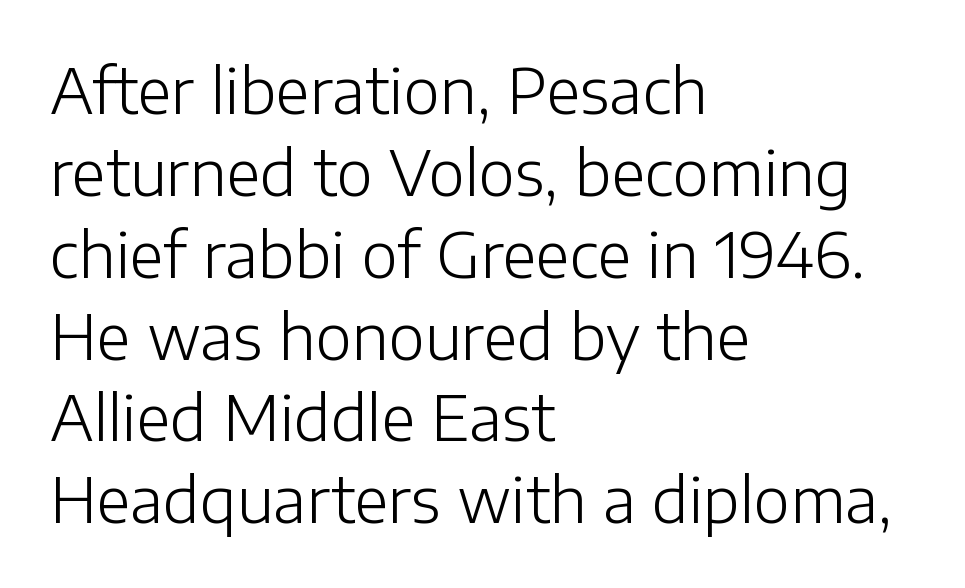
Q: Is the text bold? A: No.
Q: Is the text italic (slanted)? A: No, it is upright.
Q: Is the typeface a serif or a sans-serif typeface? A: Sans-serif.
Q: Is the text underlined? A: No.
Q: How is the paragraph aligned? A: Left-aligned.
Q: Is the spacing between letters normal or unusually wide? A: Normal.
Q: Is the spacing between lines tight, normal or loose? A: Normal.
Q: Width (condensed, normal, or wide)? A: Normal.
Q: Stroke contrast? A: Low.
Q: x-height? A: Medium.
Q: Monospaced? A: No.
